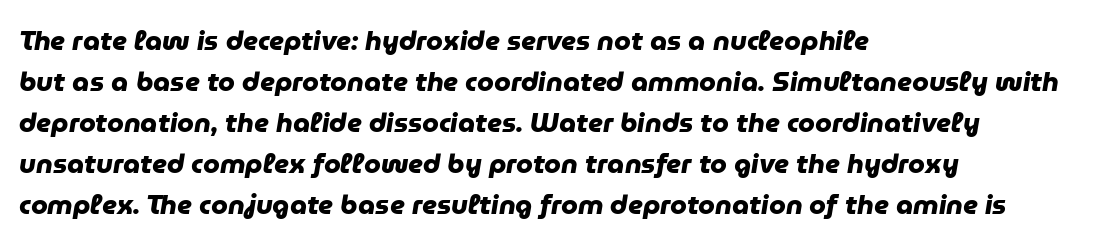
The image shows 27 px bold type; set left-aligned, normal line spacing (1.52x), normal letter spacing, not underlined.
